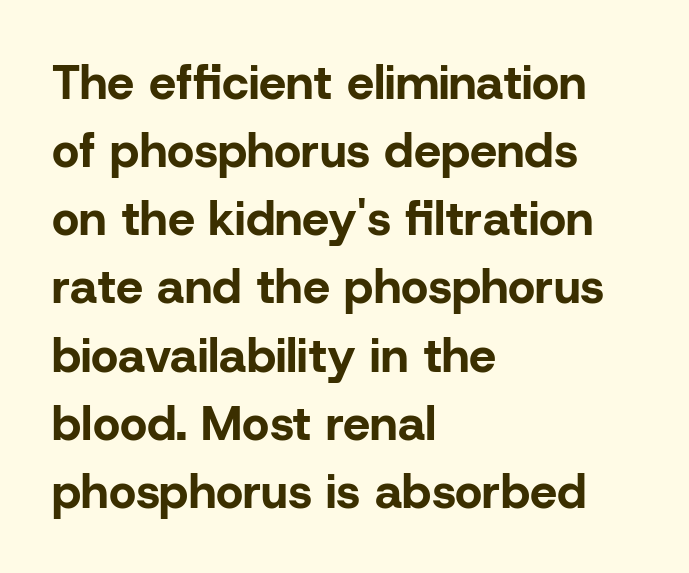
Q: Is the text bold? A: Yes.
Q: Is the text italic (slanted)? A: No, it is upright.
Q: Is the typeface a serif or a sans-serif typeface? A: Sans-serif.
Q: Is the text underlined? A: No.
Q: How is the paragraph aligned? A: Left-aligned.
Q: Is the spacing between letters normal or unusually wide? A: Normal.
Q: Is the spacing between lines tight, normal or loose? A: Normal.
Q: Width (condensed, normal, or wide)? A: Normal.
Q: Stroke contrast? A: Low.
Q: x-height? A: Medium.
Q: Monospaced? A: No.
